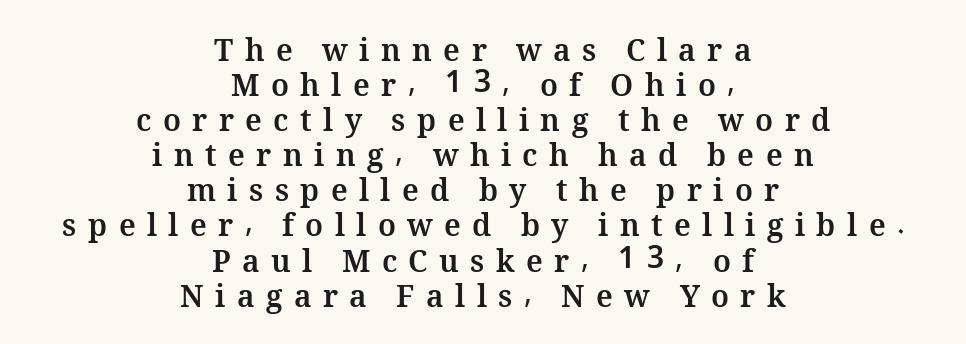
{"italic": "no", "bold": "yes", "weight": "bold", "width": "normal", "stroke_contrast": "medium", "x_height": "medium", "monospaced": "no", "underline": "no", "align": "center", "line_spacing_ratio": 1.17, "letter_spacing": "wide", "letter_spacing_em": 0.38, "glyph_px": 30}
